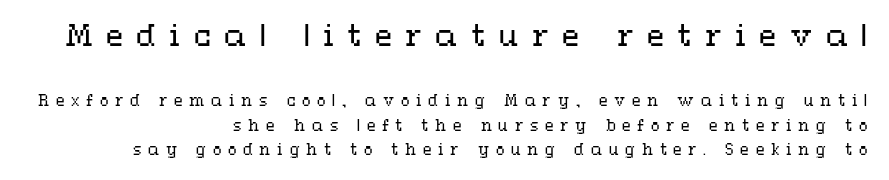
Q: Is the text bold? A: No.
Q: Is the text italic (slanted)? A: No, it is upright.
Q: Is the text underlined? A: No.
Q: How is the paragraph aligned? A: Right-aligned.
Q: Is the spacing between letters normal or unusually wide? A: Unusually wide.
Q: Which block of text is set in a larger size, the first (top) or the second (bottom)? A: The first (top) one.
Q: Width (condensed, normal, or wide)? A: Wide.
Q: Stroke contrast? A: Medium.
Q: x-height? A: Medium.
Q: Monospaced? A: No.
